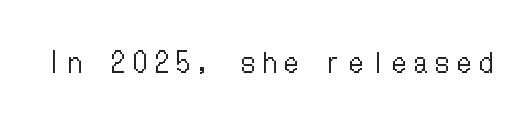
Compared with a typical body face, this is equally light or lighter still. Honestly, the letter spacing is so wide it's the main thing you notice. No italicization has been applied; the sample stays upright. Type without underlining.
